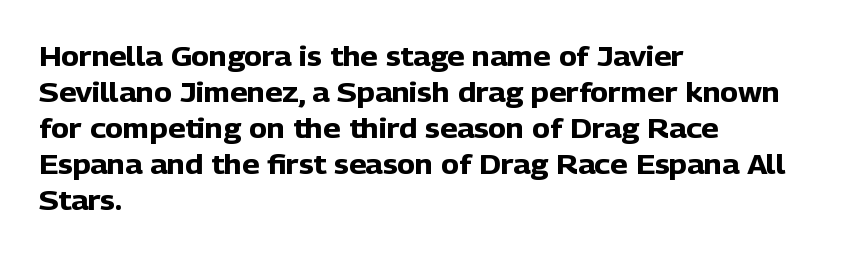
Q: Is the text bold? A: Yes.
Q: Is the text italic (slanted)? A: No, it is upright.
Q: Is the text underlined? A: No.
Q: How is the paragraph aligned? A: Left-aligned.
Q: Is the spacing between letters normal or unusually wide? A: Normal.
Q: Is the spacing between lines tight, normal or loose? A: Normal.
